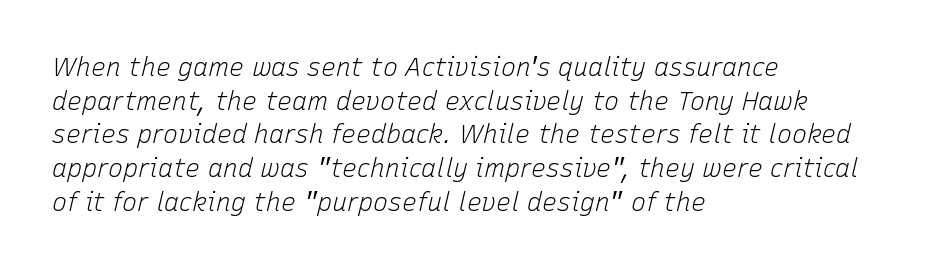
{"italic": "yes", "lean": "right", "slant_degrees": 15, "bold": "no", "underline": "no", "align": "left", "line_spacing": "normal", "line_spacing_ratio": 1.35, "letter_spacing": "normal", "letter_spacing_em": 0.0, "glyph_px": 25}
